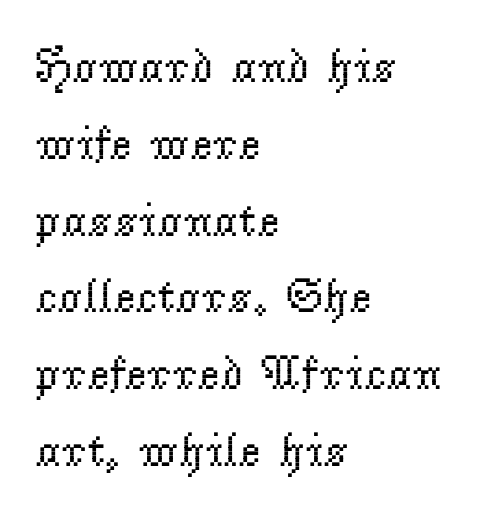
Character widths vary here, with narrow letters taking less room than wide ones. Visually the block forms a straight wall on the left and a jagged coastline on the right. You could call the tracking neutral — neither tight nor loose. Any mark beneath the type? The region is blank.
